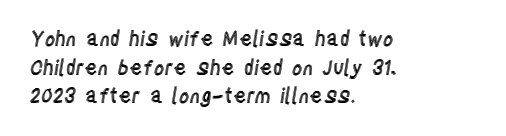
{"underline": "no", "align": "left", "line_spacing": "normal", "line_spacing_ratio": 1.43, "letter_spacing": "normal", "letter_spacing_em": 0.0, "glyph_px": 20}
